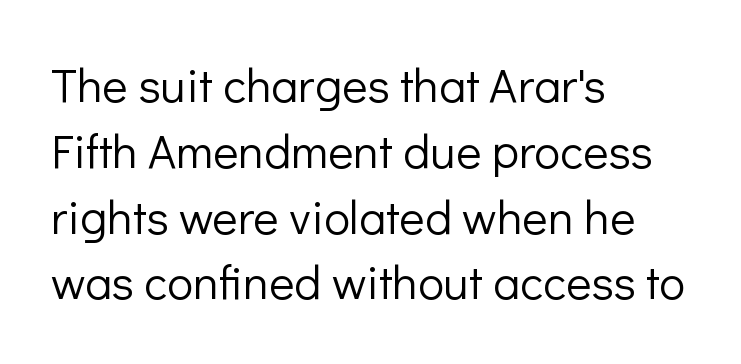
Line beginnings align vertically; line endings do not. The passage shown has conventional tracking throughout. Font category for this specimen: sans-serif. The typography opts for an upright posture over an oblique one.
